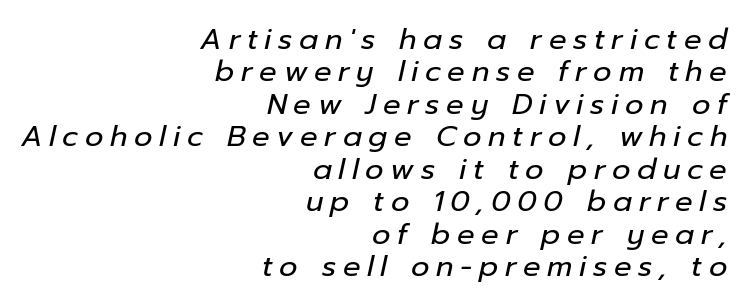
Q: Is the text bold? A: No.
Q: Is the text italic (slanted)? A: Yes, it leans right by about 12 degrees.
Q: Is the text underlined? A: No.
Q: How is the paragraph aligned? A: Right-aligned.
Q: Is the spacing between letters normal or unusually wide? A: Unusually wide.
Q: Is the spacing between lines tight, normal or loose? A: Tight.
Q: Width (condensed, normal, or wide)? A: Normal.
Q: Stroke contrast? A: Low.
Q: x-height? A: Medium.
Q: Monospaced? A: No.
